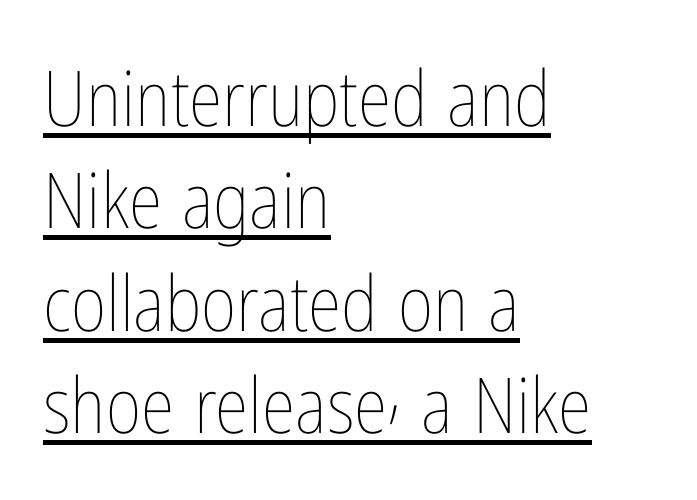
The image shows 77 px thin, condensed type, upright; set left-aligned, normal line spacing (1.33x), normal letter spacing, underlined; low stroke contrast and a medium x-height.
